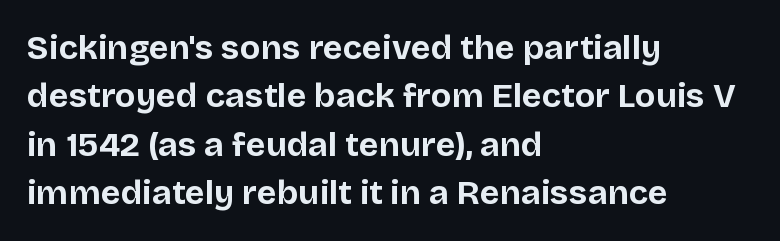
{"serif": "no", "italic": "no", "bold": "yes", "weight": "bold", "width": "normal", "stroke_contrast": "low", "x_height": "large", "monospaced": "no", "underline": "no", "align": "left", "line_spacing": "normal", "line_spacing_ratio": 1.42, "letter_spacing": "normal", "letter_spacing_em": 0.0, "glyph_px": 34}
